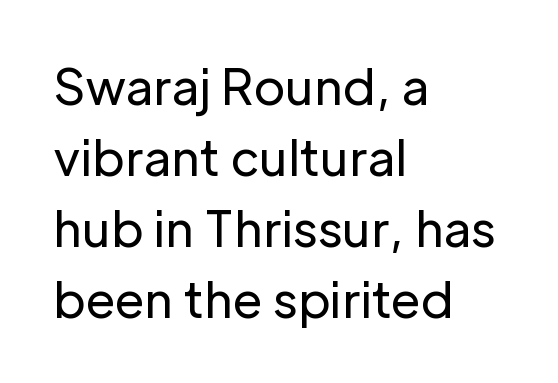
Q: Is the text bold? A: No.
Q: Is the text italic (slanted)? A: No, it is upright.
Q: Is the typeface a serif or a sans-serif typeface? A: Sans-serif.
Q: Is the text underlined? A: No.
Q: How is the paragraph aligned? A: Left-aligned.
Q: Is the spacing between letters normal or unusually wide? A: Normal.
Q: Is the spacing between lines tight, normal or loose? A: Normal.
Q: Width (condensed, normal, or wide)? A: Normal.
Q: Stroke contrast? A: Low.
Q: x-height? A: Medium.
Q: Monospaced? A: No.
